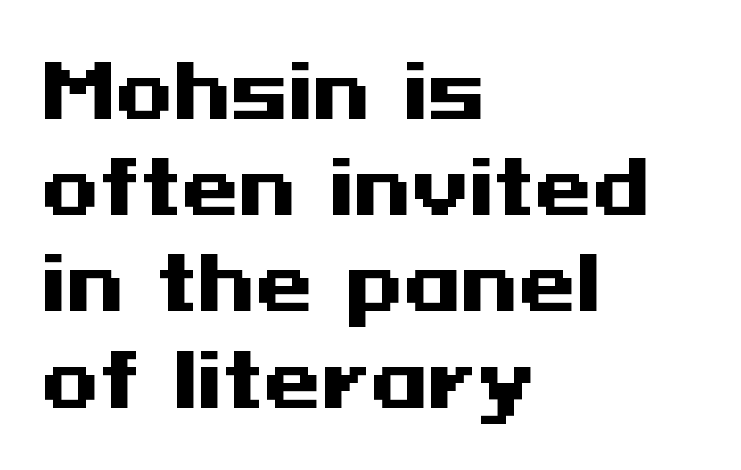
{"serif": "no", "italic": "no", "bold": "yes", "weight": "heavy", "width": "wide", "stroke_contrast": "medium", "x_height": "medium", "underline": "no", "align": "left", "line_spacing": "normal", "line_spacing_ratio": 1.3, "letter_spacing": "normal", "letter_spacing_em": 0.0, "glyph_px": 74}
